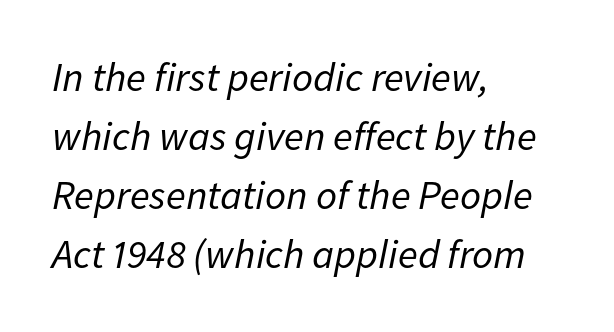
Characters are canted at an angle relative to the baseline's perpendicular. Decoration check: the copy has no underline. Typeset ragged right — the left edge is the straight one. Compared with typical paragraphs, the rows here are spaced about the same. Weight class: somewhere from thin through regular. These lines are rendered in a variable-pitch font.
